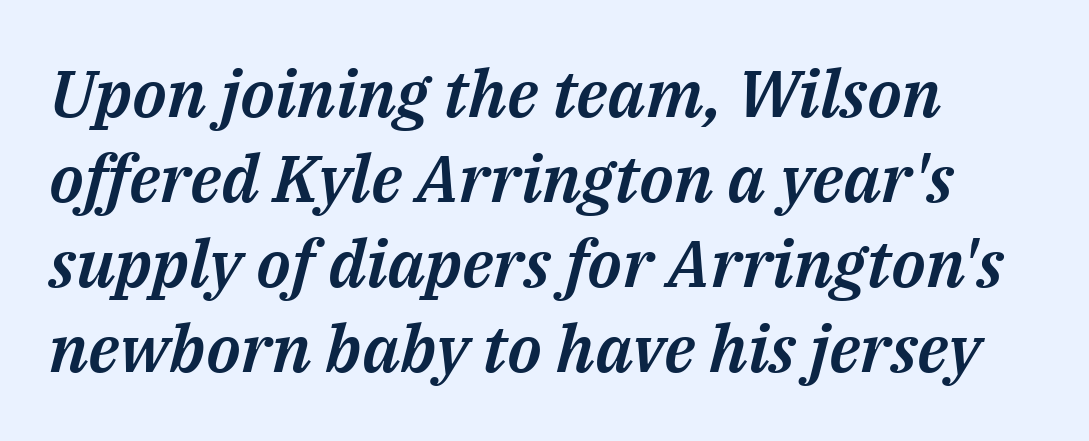
The image shows 66 px text type, italic (leaning right); set normal line spacing (1.29x), normal letter spacing, not underlined; medium stroke contrast and a medium x-height.
